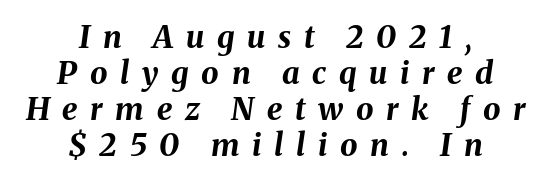
{"italic": "yes", "lean": "right", "slant_degrees": 8, "bold": "yes", "weight": "bold", "width": "normal", "stroke_contrast": "medium", "x_height": "medium", "monospaced": "no", "underline": "no", "align": "center", "line_spacing_ratio": 1.16, "letter_spacing": "wide", "letter_spacing_em": 0.41, "glyph_px": 31}
